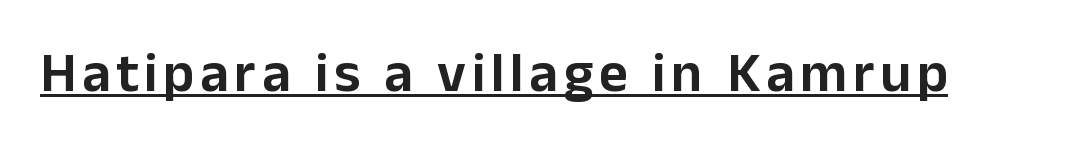
The image shows 56 px sans-serif type, upright; set underlined; low stroke contrast and a medium x-height.
